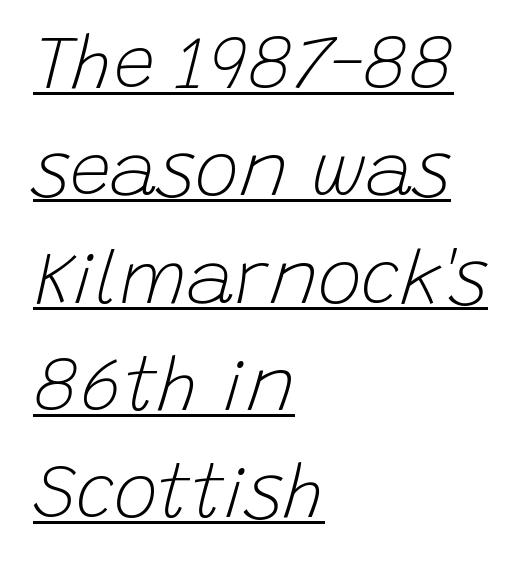
The image shows 74 px light type, italic (leaning right); set left-aligned, normal line spacing (1.45x), normal letter spacing, underlined; low stroke contrast and a large x-height.
